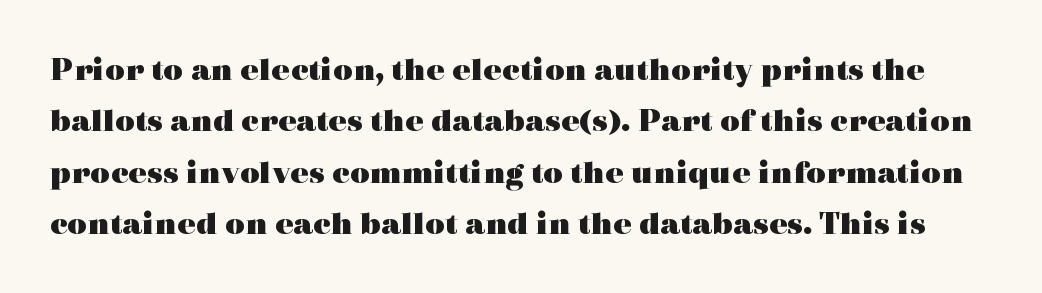
The glyphs are unaccompanied by any horizontal stroke below them. These lines sit exactly where default settings would place them. Style check: upright. Note the varied advance widths — an 'i' is clearly narrower than an 'm'. The passage shown has conventional tracking throughout. The characters display serif detailing at their extremities.
